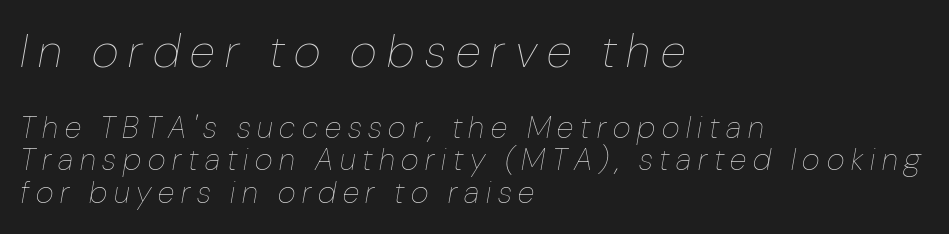
{"italic": "yes", "lean": "right", "slant_degrees": 10, "bold": "no", "weight": "thin", "width": "condensed", "stroke_contrast": "low", "x_height": "medium", "monospaced": "no", "underline": "no", "align": "left", "line_spacing": "tight", "line_spacing_ratio": 1.05, "letter_spacing": "wide", "letter_spacing_em": 0.22, "larger_block": "first", "size_ratio": 1.52, "glyph_px": 47}
